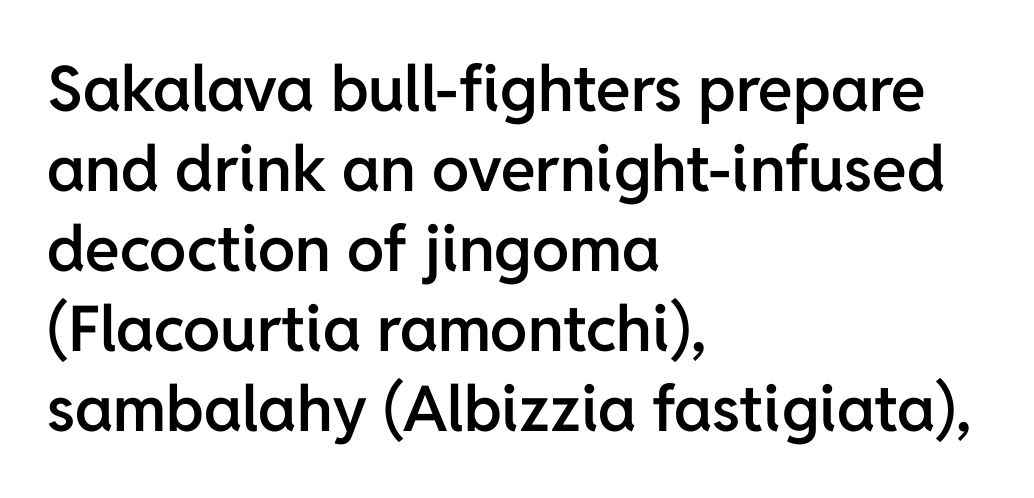
Regarding leading, the lines here are spaced in the standard way. Just letters on the line, the space beneath them empty. Varying glyph widths throughout — classic text-font behaviour. Standard letterfit; no display-style spreading of the glyphs. Students, this is semibold: more ink than regular, less than bold. Layout note: lines flush left.
